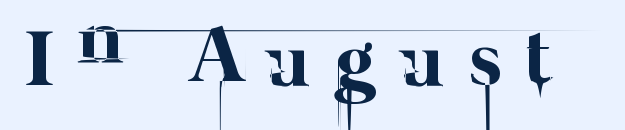
Q: Is the text bold? A: No.
Q: Is the text underlined? A: No.
Q: Is the spacing between letters normal or unusually wide? A: Unusually wide.
Q: Width (condensed, normal, or wide)? A: Normal.
Q: Stroke contrast? A: Low.
Q: x-height? A: Medium.
Q: Monospaced? A: No.
